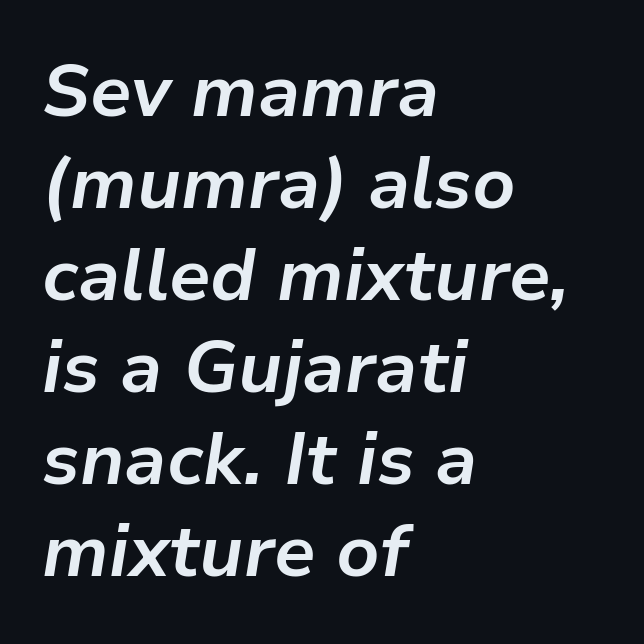
{"italic": "yes", "lean": "right", "slant_degrees": 9, "bold": "yes", "weight": "bold", "width": "normal", "stroke_contrast": "low", "x_height": "medium", "monospaced": "no", "underline": "no", "align": "left", "line_spacing": "normal", "line_spacing_ratio": 1.26, "letter_spacing": "normal", "letter_spacing_em": 0.0, "glyph_px": 73}
